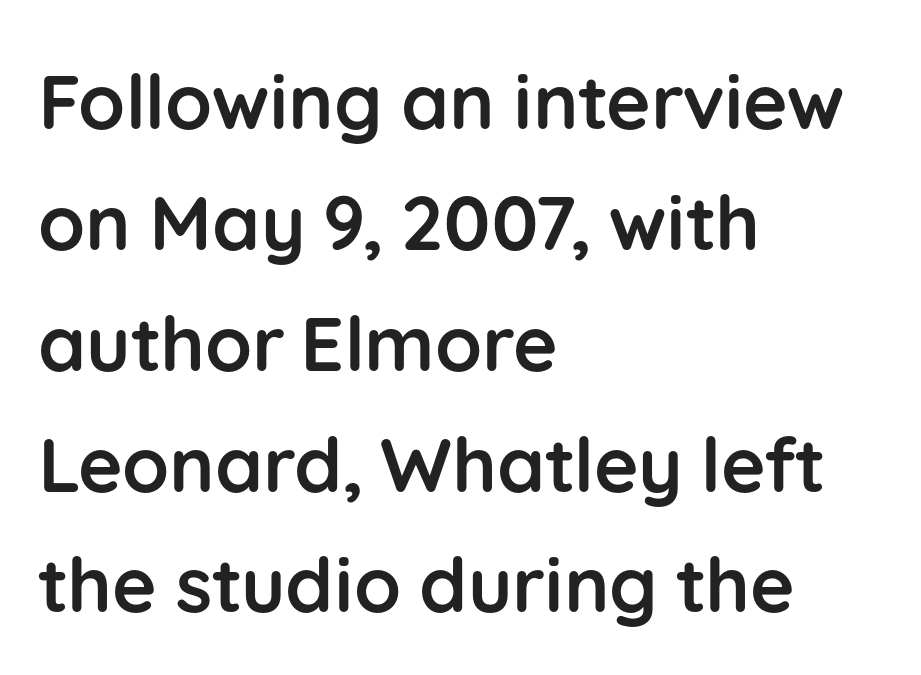
Q: Is the text bold? A: Yes.
Q: Is the text italic (slanted)? A: No, it is upright.
Q: Is the typeface a serif or a sans-serif typeface? A: Sans-serif.
Q: Is the text underlined? A: No.
Q: How is the paragraph aligned? A: Left-aligned.
Q: Is the spacing between letters normal or unusually wide? A: Normal.
Q: Is the spacing between lines tight, normal or loose? A: Normal.
Q: Width (condensed, normal, or wide)? A: Normal.
Q: Stroke contrast? A: Low.
Q: x-height? A: Medium.
Q: Monospaced? A: No.
